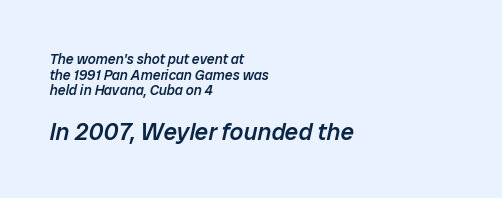
The image shows 24 px text type, italic (leaning right); set left-aligned, tight line spacing (1.11x), normal letter spacing, not underlined; the second (bottom) block is 1.71x larger.
